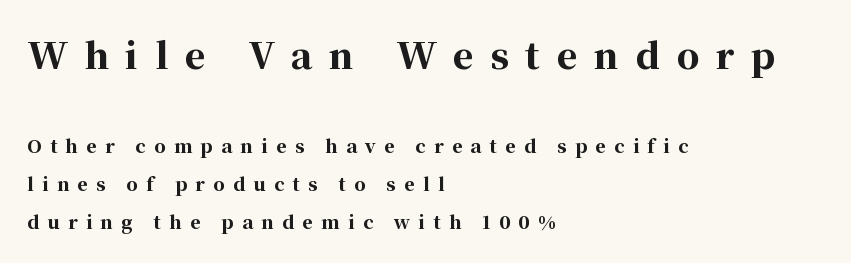
{"serif": "yes", "italic": "no", "bold": "yes", "weight": "bold", "width": "normal", "stroke_contrast": "high", "x_height": "medium", "monospaced": "no", "underline": "no", "align": "left", "line_spacing": "loose", "line_spacing_ratio": 2.12, "letter_spacing": "wide", "letter_spacing_em": 0.46, "larger_block": "first", "size_ratio": 2.0, "glyph_px": 36}
